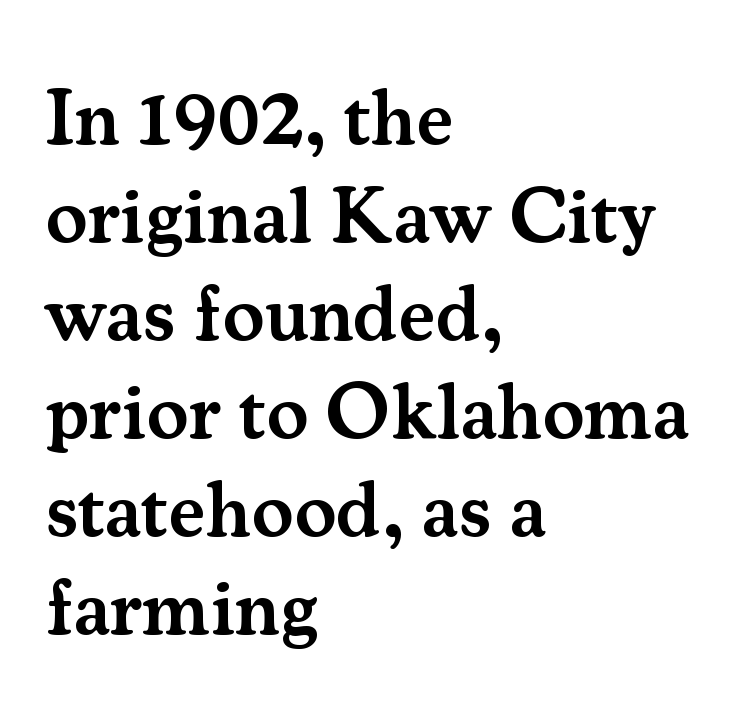
The image shows 79 px semibold serif type, upright; set left-aligned, line spacing 1.24x, normal letter spacing, not underlined; medium stroke contrast and a small x-height.
